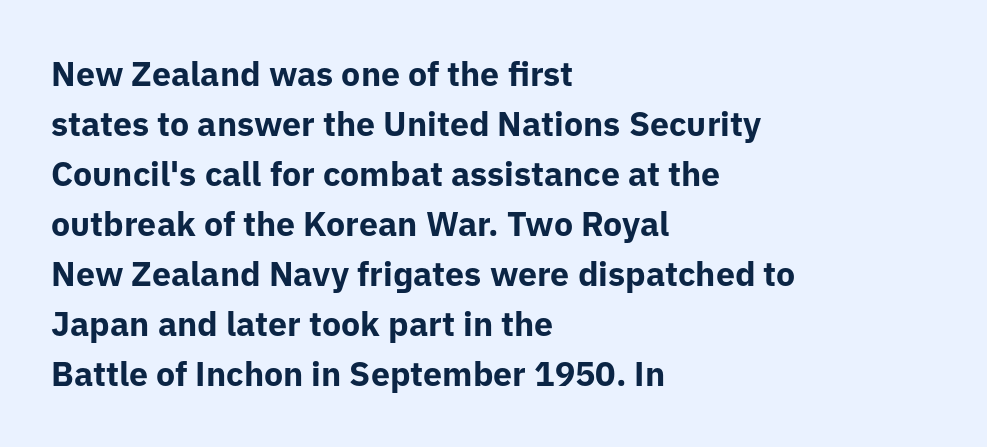
{"serif": "no", "italic": "no", "bold": "yes", "weight": "bold", "width": "normal", "stroke_contrast": "low", "x_height": "medium", "monospaced": "no", "underline": "no", "align": "left", "line_spacing": "normal", "line_spacing_ratio": 1.47, "letter_spacing": "normal", "letter_spacing_em": 0.0, "glyph_px": 34}
